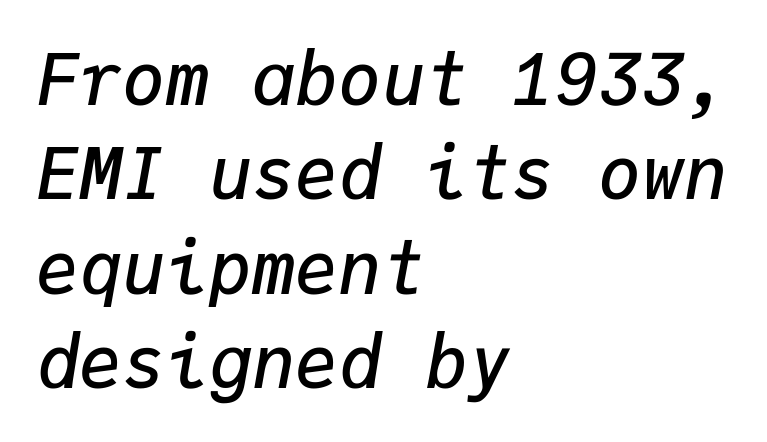
The image shows 72 px semibold type, italic (leaning right), monospaced; set left-aligned, normal line spacing (1.31x), normal letter spacing, not underlined; low stroke contrast and a medium x-height.
